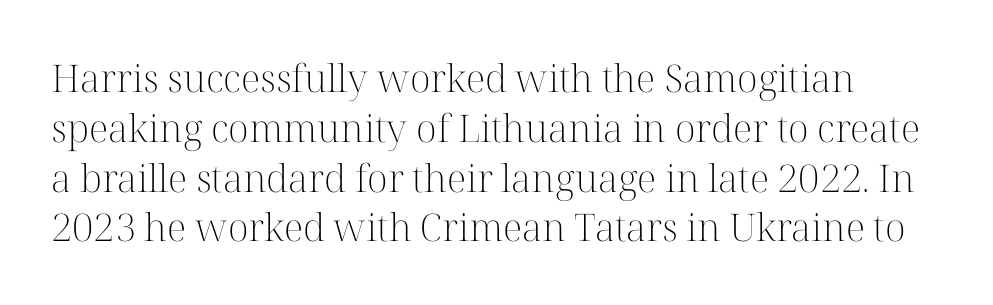
Letters rest on an invisible, unmarked baseline. A typesetter would mark this as roman, not italic. Note the varied advance widths — an 'i' is clearly narrower than an 'm'. Vertical stems look standard width or narrower in stroke. A typesetter would call this leading conventional body-copy spacing. The typeface chosen for these lines features serifs.
